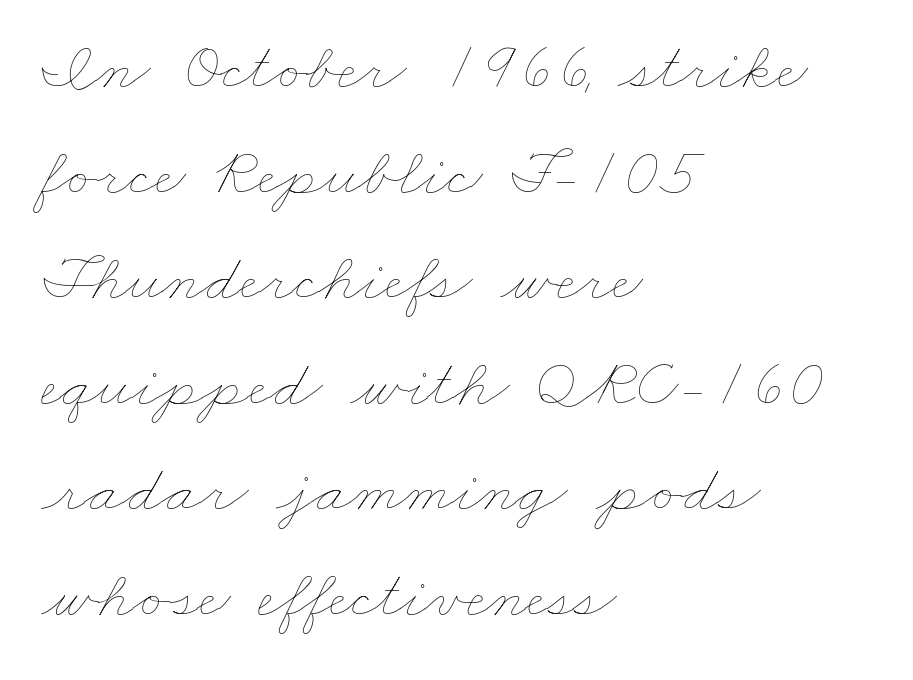
Q: Is the text bold? A: No.
Q: Is the text underlined? A: No.
Q: How is the paragraph aligned? A: Left-aligned.
Q: Is the spacing between letters normal or unusually wide? A: Normal.
Q: Is the spacing between lines tight, normal or loose? A: Normal.
Q: Width (condensed, normal, or wide)? A: Wide.
Q: Stroke contrast? A: Low.
Q: x-height? A: Small.
Q: Monospaced? A: No.
